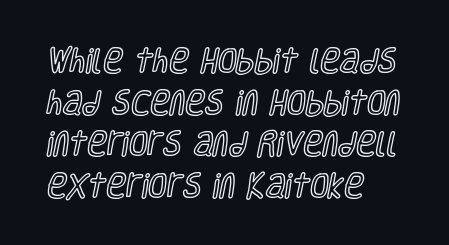
Q: Is the text italic (slanted)? A: Yes.
Q: Is the text underlined? A: No.
Q: How is the paragraph aligned? A: Left-aligned.
Q: Is the spacing between letters normal or unusually wide? A: Normal.
Q: Is the spacing between lines tight, normal or loose? A: Normal.
